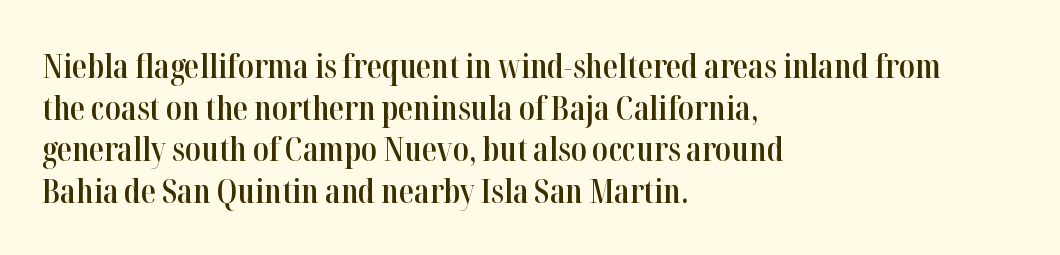
Q: Is the text bold? A: Semi-bold.
Q: Is the text italic (slanted)? A: No, it is upright.
Q: Is the typeface a serif or a sans-serif typeface? A: Serif.
Q: Is the text underlined? A: No.
Q: How is the paragraph aligned? A: Left-aligned.
Q: Is the spacing between letters normal or unusually wide? A: Normal.
Q: Is the spacing between lines tight, normal or loose? A: Normal.
Q: Width (condensed, normal, or wide)? A: Condensed.
Q: Stroke contrast? A: High.
Q: x-height? A: Medium.
Q: Monospaced? A: No.
